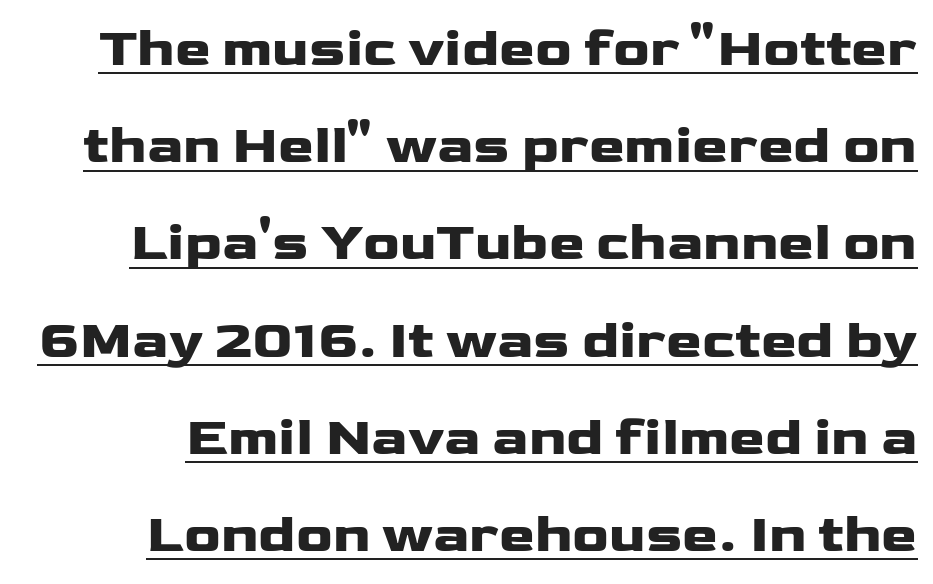
The image shows 54 px heavy, wide sans-serif type, upright; set line spacing 1.8x, normal letter spacing, underlined; low stroke contrast and a medium x-height.
